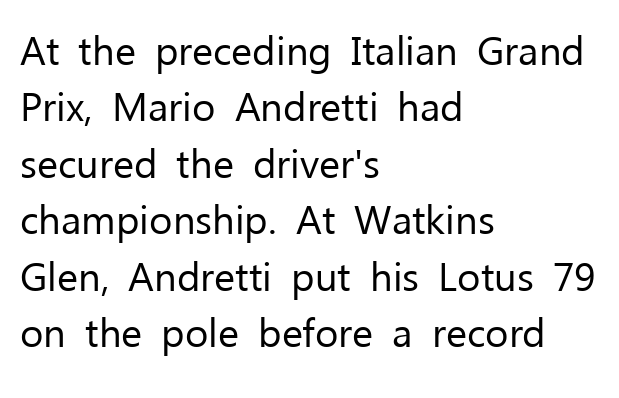
{"serif": "no", "italic": "no", "bold": "no", "weight": "regular", "width": "normal", "stroke_contrast": "low", "x_height": "medium", "monospaced": "no", "underline": "no", "align": "left", "line_spacing": "normal", "line_spacing_ratio": 1.41, "letter_spacing": "normal", "letter_spacing_em": 0.0, "glyph_px": 40}
